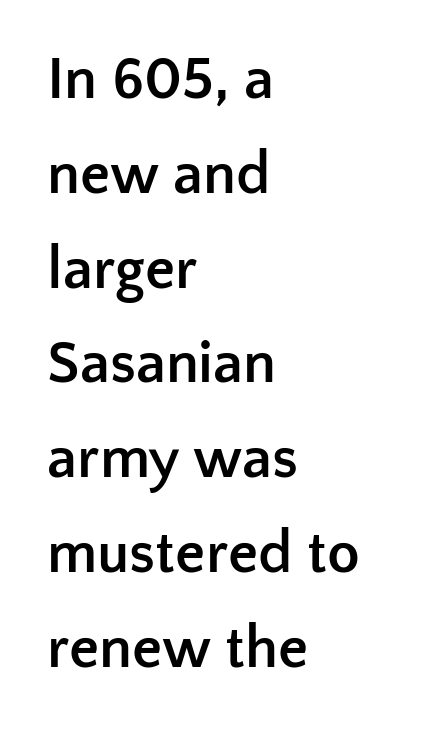
Letter spacing: default. These lines are rendered in a variable-pitch font. Designer's note — italics off, roman on. These lines stack with their left ends in a neat column.
